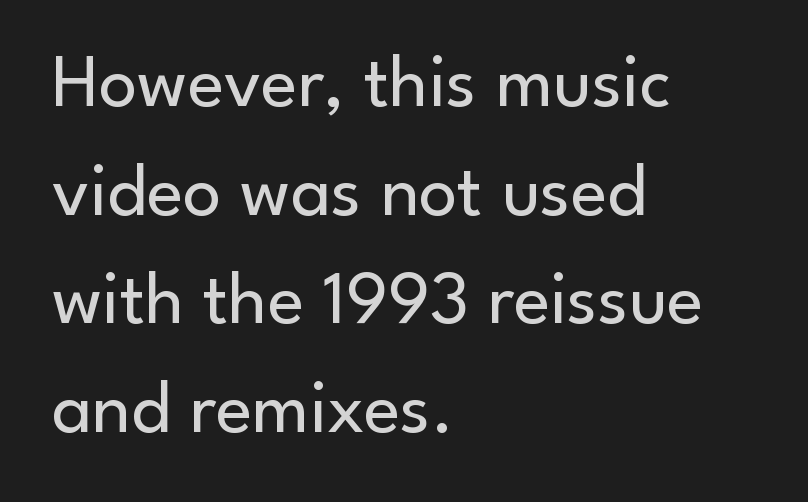
The image shows 76 px regular-weight sans-serif type, upright; set left-aligned, normal line spacing (1.43x), normal letter spacing, not underlined; low stroke contrast and a small x-height.
